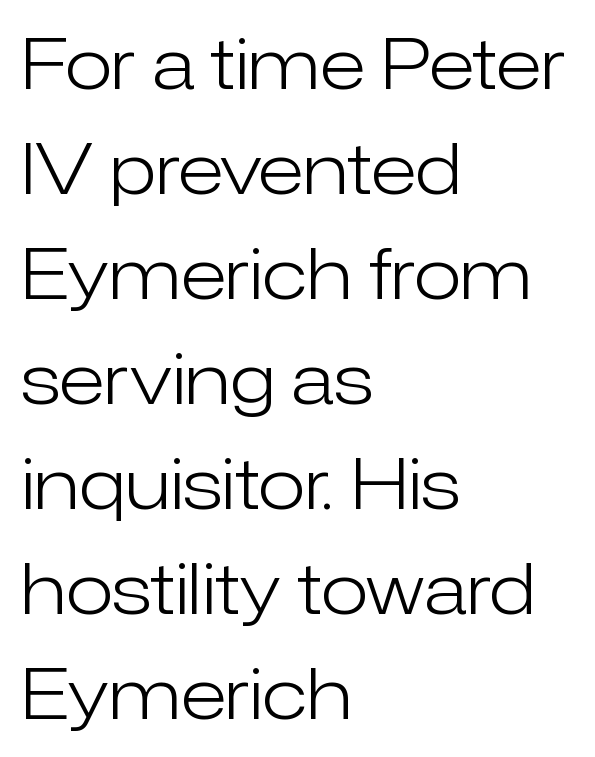
Inter-character spacing is left at the font's built-in metrics. Leftover space on each line is placed entirely after the last word. Quick note: not italic, upright. Evenly set lines give the paragraph a standard silhouette. The letters advance in unequal steps, a hallmark of proportional type.
